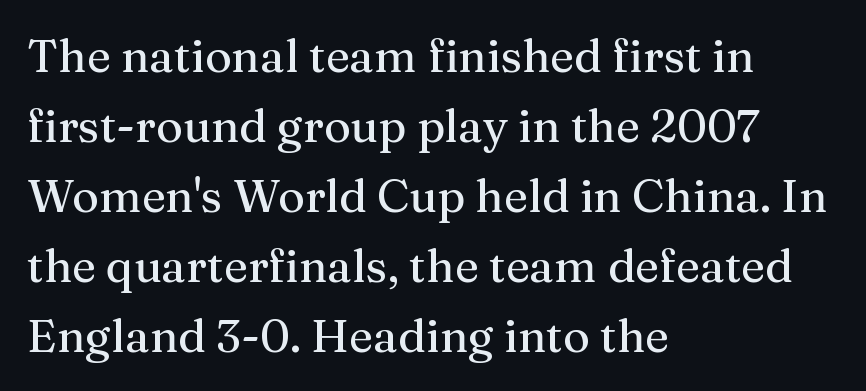
{"serif": "yes", "italic": "no", "width": "normal", "stroke_contrast": "medium", "x_height": "medium", "monospaced": "no", "underline": "no", "align": "left", "line_spacing": "normal", "line_spacing_ratio": 1.52, "letter_spacing": "normal", "letter_spacing_em": 0.0, "glyph_px": 46}
